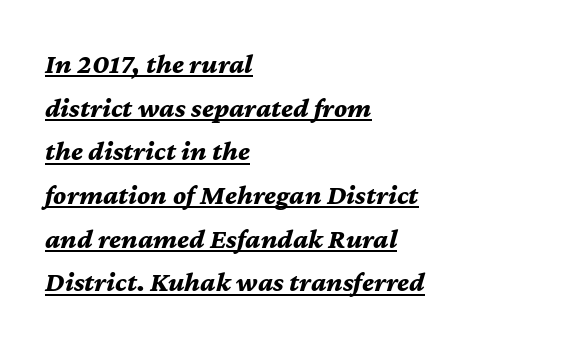
The rendering uses natural spacing where letterforms have individual widths. Left-aligned paragraph, ragged on the right. Short note: letters normally spaced. Weight check: bold — yes, fully. Baseline-to-baseline distance is the conventional proportion of letter height.
